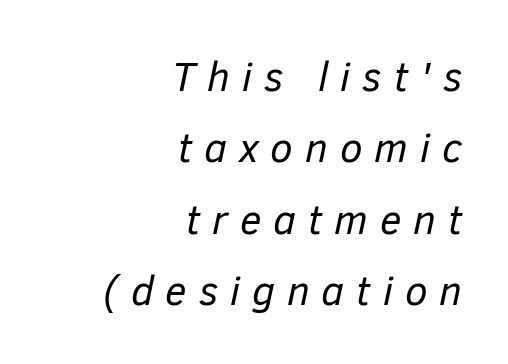
The image shows 41 px regular-weight type, italic (leaning right); set right-aligned, line spacing 1.74x, unusually wide letter spacing (+0.29 em), not underlined; low stroke contrast and a medium x-height.
